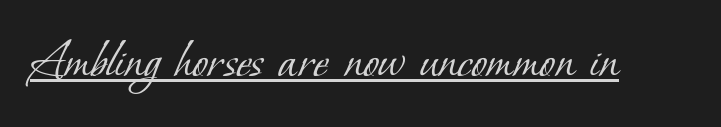
The image shows 57 px light serif type; set normal letter spacing, underlined; low stroke contrast and a small x-height.
